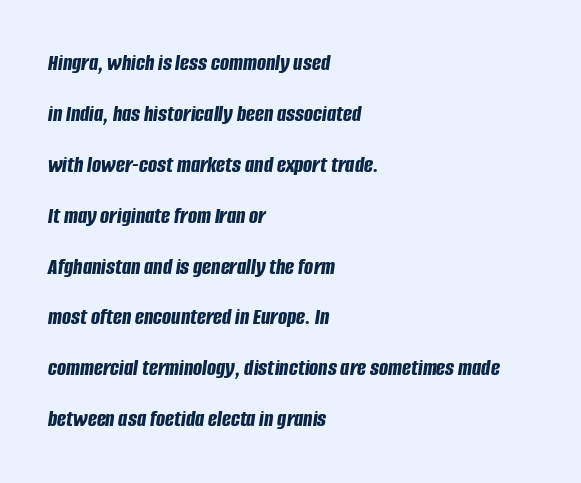
Q: Is the text bold? A: Yes.
Q: Is the text italic (slanted)? A: Yes, it leans right by about 8 degrees.
Q: Is the text underlined? A: No.
Q: How is the paragraph aligned? A: Left-aligned.
Q: Is the spacing between letters normal or unusually wide? A: Normal.
Q: Is the spacing between lines tight, normal or loose? A: Loose.
